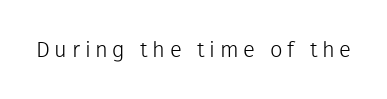
Q: Is the text bold? A: No.
Q: Is the text italic (slanted)? A: No, it is upright.
Q: Is the text underlined? A: No.
Q: Is the spacing between letters normal or unusually wide? A: Unusually wide.
